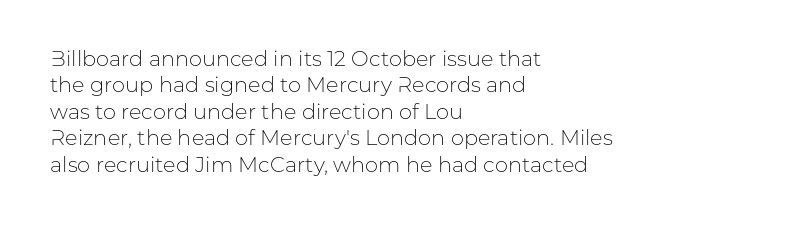
The image shows 21 px text type, upright; set left-aligned, normal line spacing (1.26x), normal letter spacing, not underlined.
